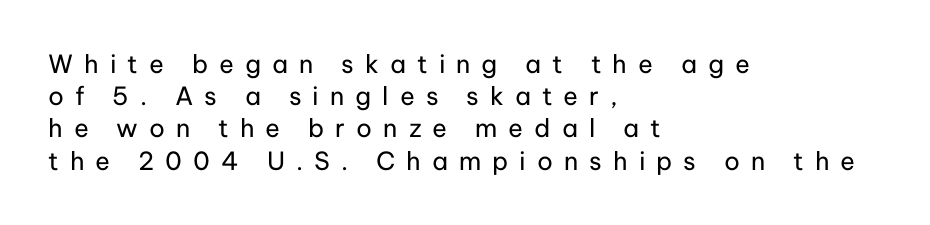
The image shows 25 px text type, upright; set left-aligned, normal line spacing (1.29x), unusually wide letter spacing (+0.44 em), not underlined.
